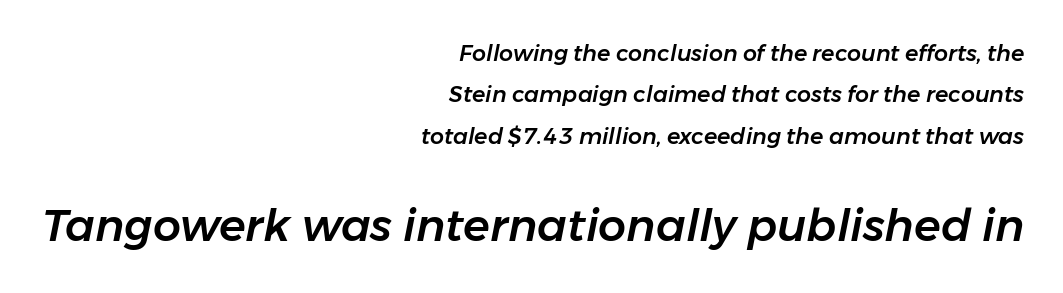
The image shows 44 px text type, italic (leaning right); set right-aligned, line spacing 1.88x, normal letter spacing, not underlined; the second (bottom) block is 2.0x larger; low stroke contrast and a medium x-height.
